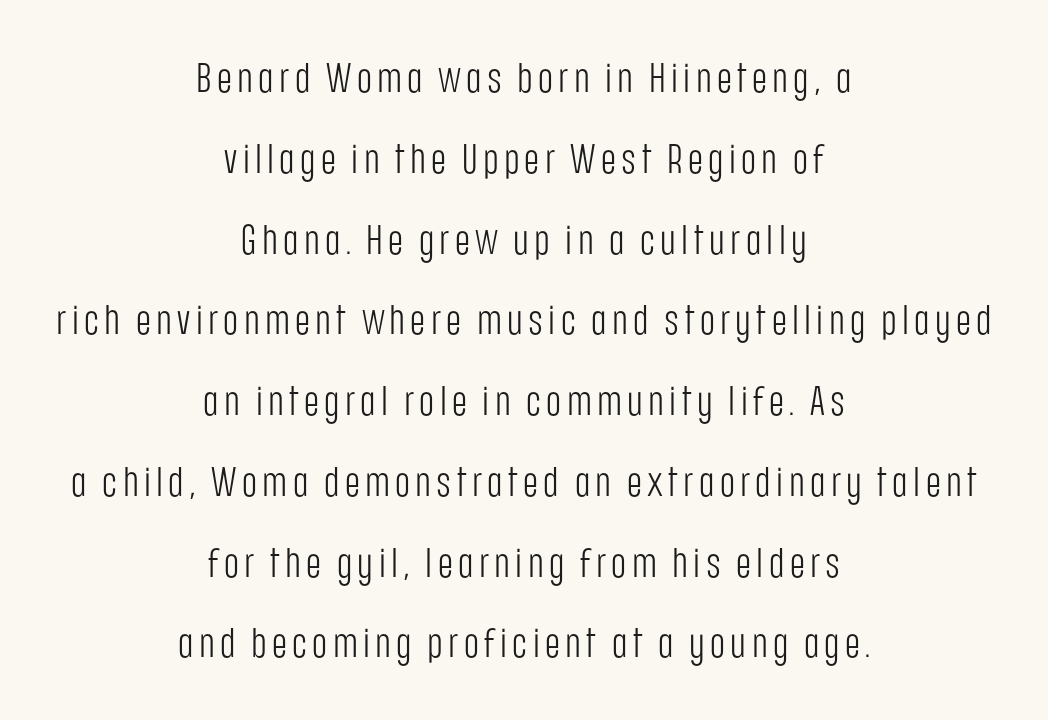
Typeset on center — no edge is straight. Underline: absent. This is the regular roman posture of the typeface. Do the characters align in a grid? No, the font is proportional. The strokes are not fattened; the text isn't bold. Leading is clearly above the norm, producing a sparse column.
